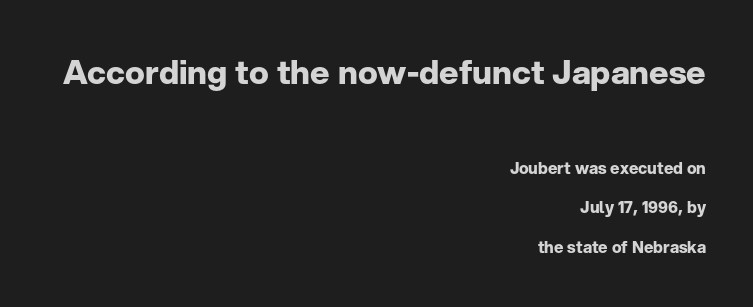
The image shows 33 px bold sans-serif type, upright; set right-aligned, loose line spacing (2.49x), normal letter spacing, not underlined; the first (top) block is 2.06x larger; low stroke contrast and a medium x-height.
